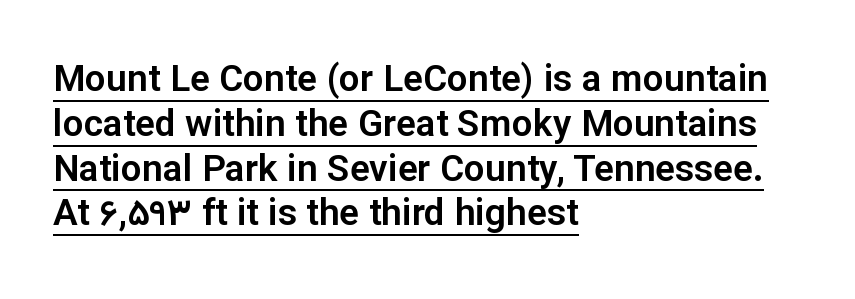
Q: Is the text italic (slanted)? A: No, it is upright.
Q: Is the typeface a serif or a sans-serif typeface? A: Sans-serif.
Q: Is the text underlined? A: Yes.
Q: How is the paragraph aligned? A: Left-aligned.
Q: Is the spacing between letters normal or unusually wide? A: Normal.
Q: Width (condensed, normal, or wide)? A: Normal.
Q: Stroke contrast? A: Low.
Q: x-height? A: Medium.
Q: Monospaced? A: No.
